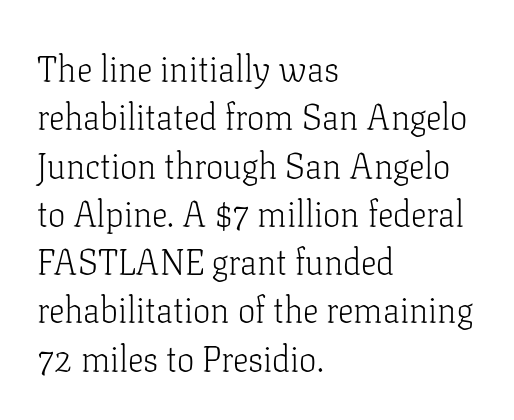
Q: Is the text bold? A: No.
Q: Is the text italic (slanted)? A: No, it is upright.
Q: Is the typeface a serif or a sans-serif typeface? A: Serif.
Q: Is the text underlined? A: No.
Q: How is the paragraph aligned? A: Left-aligned.
Q: Is the spacing between letters normal or unusually wide? A: Normal.
Q: Is the spacing between lines tight, normal or loose? A: Normal.
Q: Width (condensed, normal, or wide)? A: Normal.
Q: Stroke contrast? A: Low.
Q: x-height? A: Medium.
Q: Monospaced? A: No.
